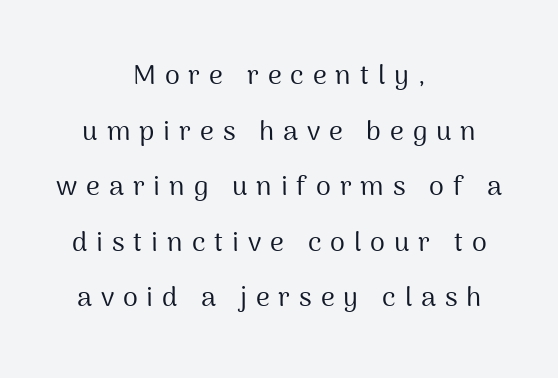
{"italic": "no", "bold": "no", "underline": "no", "align": "center", "line_spacing": "loose", "line_spacing_ratio": 2.06, "letter_spacing": "wide", "letter_spacing_em": 0.33, "glyph_px": 27}
